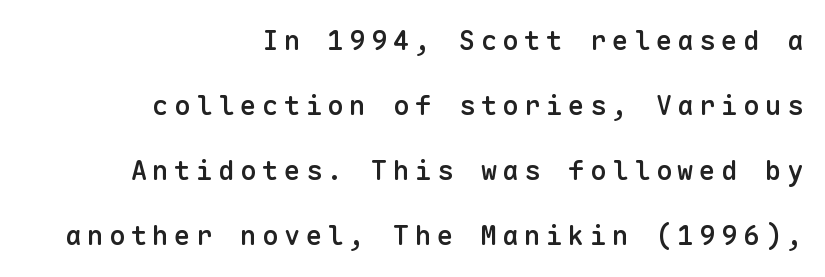
{"italic": "no", "bold": "semi", "underline": "no", "align": "right", "line_spacing": "loose", "line_spacing_ratio": 2.41, "letter_spacing": "wide", "letter_spacing_em": 0.21, "glyph_px": 27}
